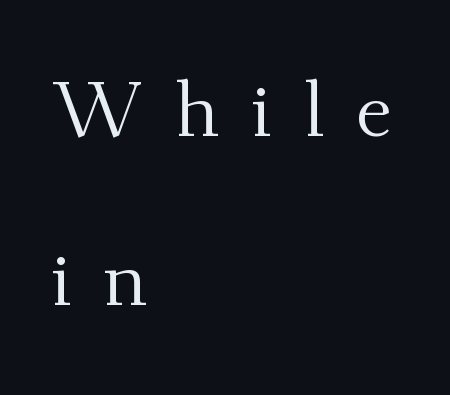
Q: Is the text bold? A: No.
Q: Is the text italic (slanted)? A: No, it is upright.
Q: Is the typeface a serif or a sans-serif typeface? A: Serif.
Q: Is the text underlined? A: No.
Q: How is the paragraph aligned? A: Left-aligned.
Q: Is the spacing between letters normal or unusually wide? A: Unusually wide.
Q: Is the spacing between lines tight, normal or loose? A: Loose.
Q: Width (condensed, normal, or wide)? A: Normal.
Q: Stroke contrast? A: Medium.
Q: x-height? A: Small.
Q: Monospaced? A: No.
